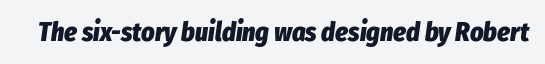
The specimen reads as italic at a glance. The space beneath each line is pristine and unruled. Is the type bold? Yes — the strokes are clearly thick and heavy. Between one letter and the next there's only the usual sliver of space.
